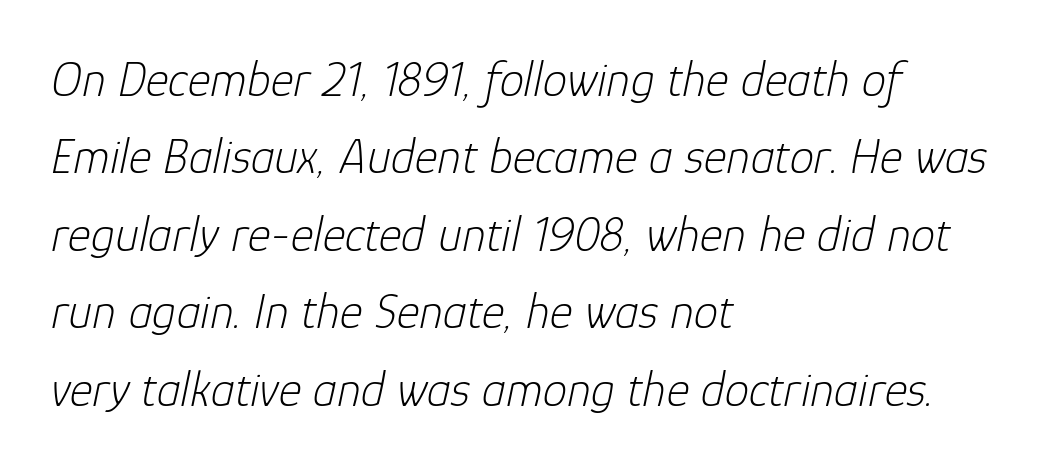
Q: Is the text bold? A: No.
Q: Is the text italic (slanted)? A: Yes, it leans right by about 12 degrees.
Q: Is the text underlined? A: No.
Q: How is the paragraph aligned? A: Left-aligned.
Q: Is the spacing between letters normal or unusually wide? A: Normal.
Q: Is the spacing between lines tight, normal or loose? A: Normal.
Q: Width (condensed, normal, or wide)? A: Normal.
Q: Stroke contrast? A: Low.
Q: x-height? A: Medium.
Q: Monospaced? A: No.
